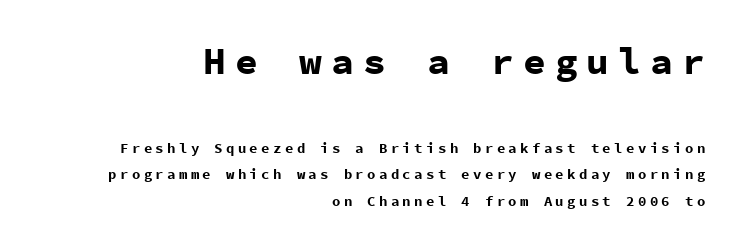
Q: Is the text bold? A: Yes.
Q: Is the text italic (slanted)? A: No, it is upright.
Q: Is the typeface a serif or a sans-serif typeface? A: Sans-serif.
Q: Is the text underlined? A: No.
Q: How is the paragraph aligned? A: Right-aligned.
Q: Is the spacing between letters normal or unusually wide? A: Unusually wide.
Q: Is the spacing between lines tight, normal or loose? A: Loose.
Q: Which block of text is set in a larger size, the first (top) or the second (bottom)? A: The first (top) one.
Q: Width (condensed, normal, or wide)? A: Normal.
Q: Stroke contrast? A: Low.
Q: x-height? A: Medium.
Q: Monospaced? A: Yes.
